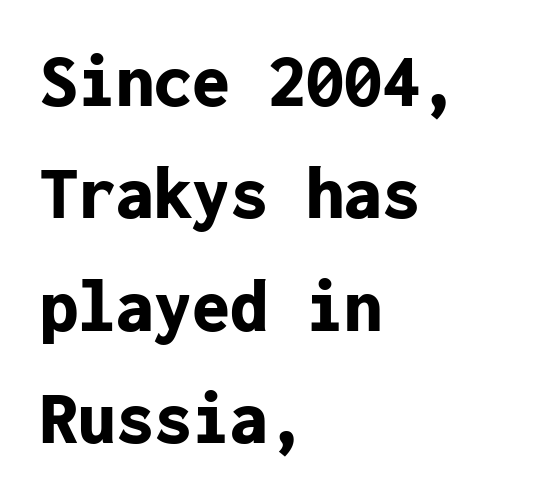
Q: Is the text bold? A: Yes.
Q: Is the text italic (slanted)? A: No, it is upright.
Q: Is the typeface a serif or a sans-serif typeface? A: Sans-serif.
Q: Is the text underlined? A: No.
Q: How is the paragraph aligned? A: Left-aligned.
Q: Is the spacing between letters normal or unusually wide? A: Normal.
Q: Is the spacing between lines tight, normal or loose? A: Normal.
Q: Width (condensed, normal, or wide)? A: Normal.
Q: Stroke contrast? A: Low.
Q: x-height? A: Medium.
Q: Monospaced? A: Yes.
